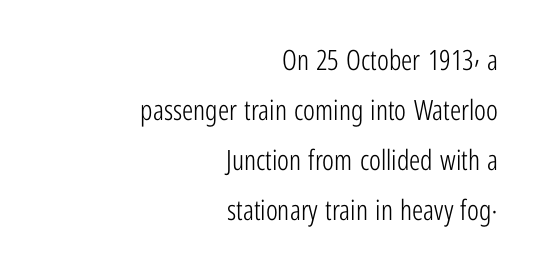
{"serif": "no", "italic": "no", "bold": "no", "weight": "light", "width": "condensed", "stroke_contrast": "low", "x_height": "medium", "monospaced": "no", "underline": "no", "align": "right", "line_spacing_ratio": 1.79, "letter_spacing": "normal", "letter_spacing_em": 0.0, "glyph_px": 28}
